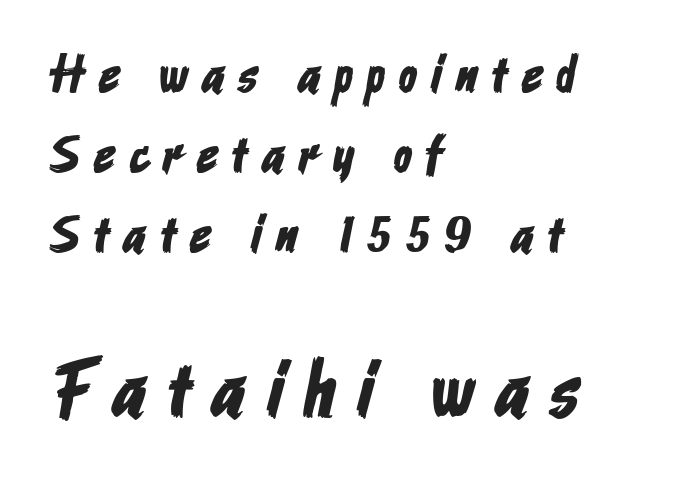
The image shows 79 px condensed sans-serif type; set left-aligned, normal line spacing (1.51x), unusually wide letter spacing (+0.27 em), not underlined; the second (bottom) block is 1.49x larger; low stroke contrast and a medium x-height.
